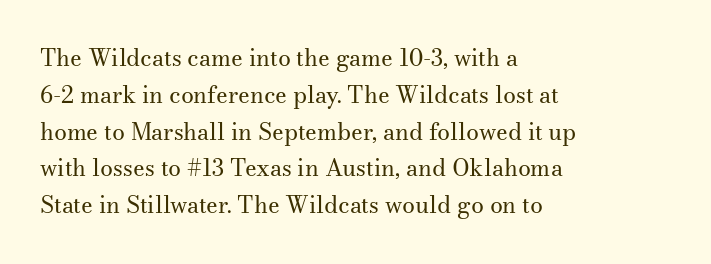
{"italic": "no", "bold": "no", "underline": "no", "align": "left", "line_spacing": "normal", "line_spacing_ratio": 1.6, "letter_spacing": "normal", "letter_spacing_em": 0.0, "glyph_px": 23}
